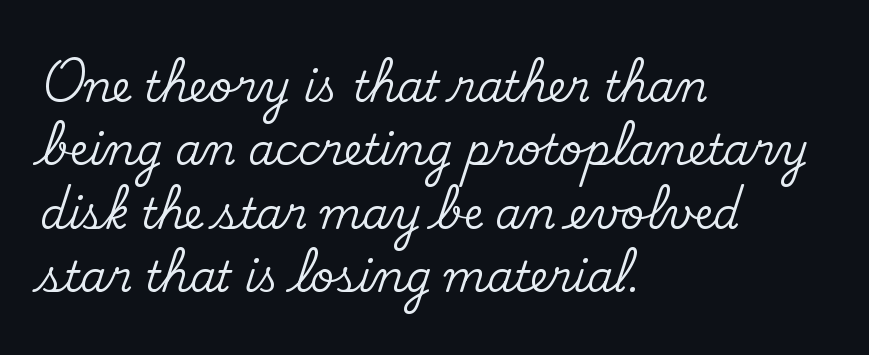
The image shows 42 px text type; set left-aligned, normal line spacing (1.51x), normal letter spacing, not underlined; medium stroke contrast and a small x-height.
